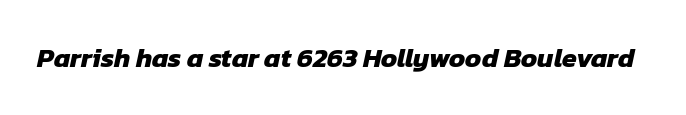
Q: Is the text bold? A: Yes.
Q: Is the text underlined? A: No.
Q: Is the spacing between letters normal or unusually wide? A: Normal.
